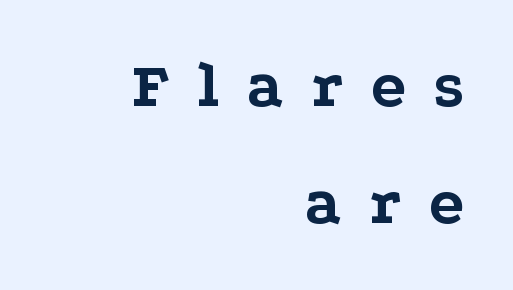
{"serif": "yes", "italic": "no", "bold": "yes", "weight": "bold", "width": "wide", "stroke_contrast": "low", "x_height": "medium", "monospaced": "no", "underline": "no", "align": "right", "line_spacing_ratio": 1.78, "letter_spacing": "wide", "letter_spacing_em": 0.41, "glyph_px": 66}
